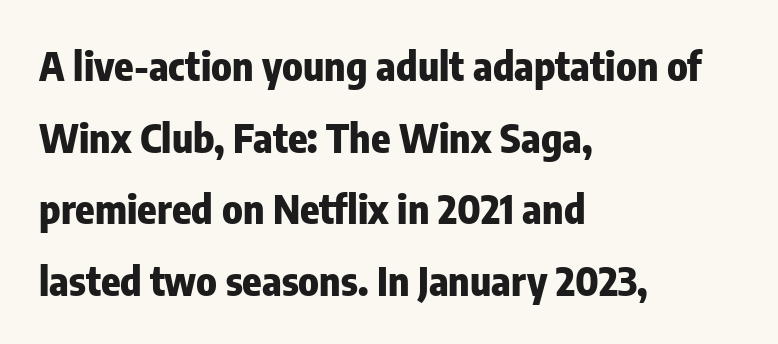
Q: Is the text bold? A: Yes.
Q: Is the text italic (slanted)? A: No, it is upright.
Q: Is the typeface a serif or a sans-serif typeface? A: Sans-serif.
Q: Is the text underlined? A: No.
Q: How is the paragraph aligned? A: Left-aligned.
Q: Is the spacing between letters normal or unusually wide? A: Normal.
Q: Width (condensed, normal, or wide)? A: Condensed.
Q: Stroke contrast? A: Low.
Q: x-height? A: Medium.
Q: Monospaced? A: No.
